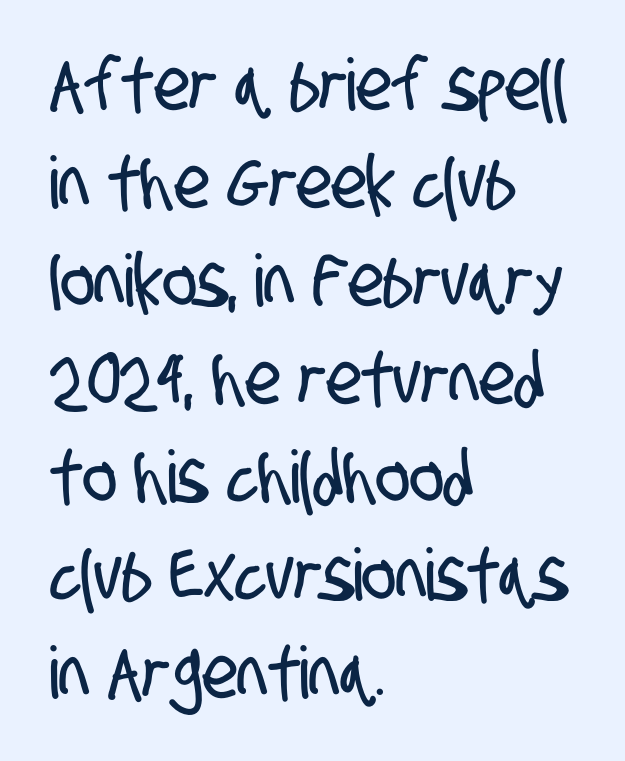
Q: Is the typeface a serif or a sans-serif typeface? A: Sans-serif.
Q: Is the text underlined? A: No.
Q: How is the paragraph aligned? A: Left-aligned.
Q: Is the spacing between letters normal or unusually wide? A: Normal.
Q: Is the spacing between lines tight, normal or loose? A: Normal.
Q: Width (condensed, normal, or wide)? A: Condensed.
Q: Stroke contrast? A: Low.
Q: x-height? A: Large.
Q: Monospaced? A: No.
